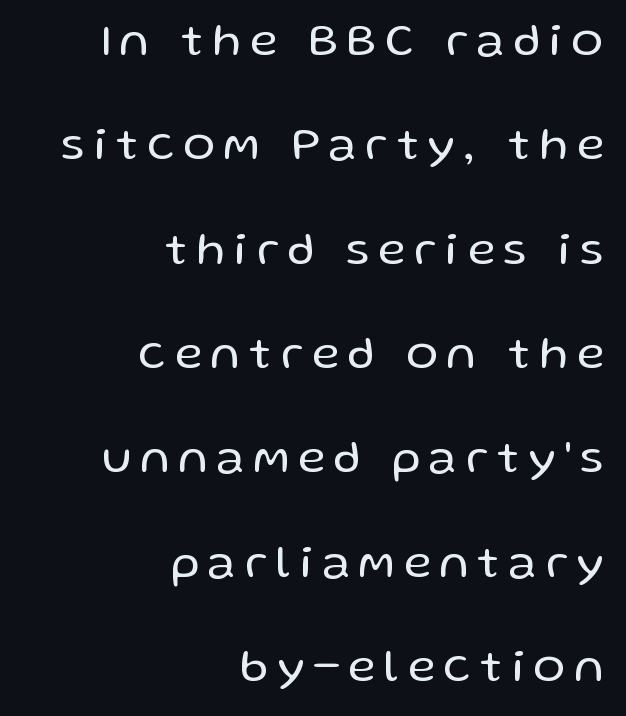
Q: Is the text bold? A: No.
Q: Is the text italic (slanted)? A: No, it is upright.
Q: Is the typeface a serif or a sans-serif typeface? A: Sans-serif.
Q: Is the text underlined? A: No.
Q: How is the paragraph aligned? A: Right-aligned.
Q: Is the spacing between letters normal or unusually wide? A: Unusually wide.
Q: Is the spacing between lines tight, normal or loose? A: Loose.
Q: Width (condensed, normal, or wide)? A: Normal.
Q: Stroke contrast? A: Low.
Q: x-height? A: Medium.
Q: Monospaced? A: No.
